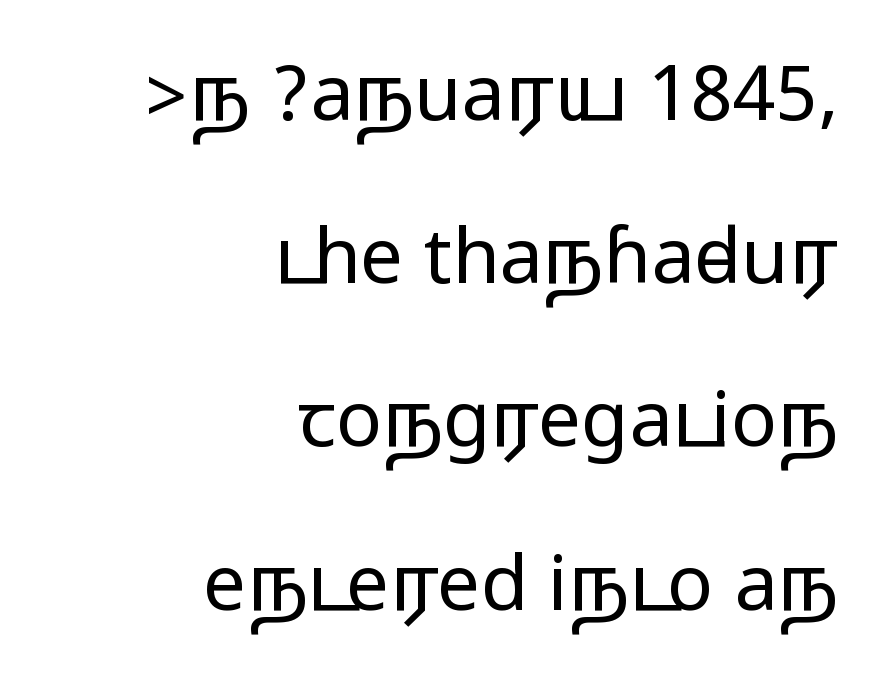
The image shows 77 px wide sans-serif type, upright; set right-aligned, loose line spacing (2.12x), normal letter spacing, not underlined; medium stroke contrast.
